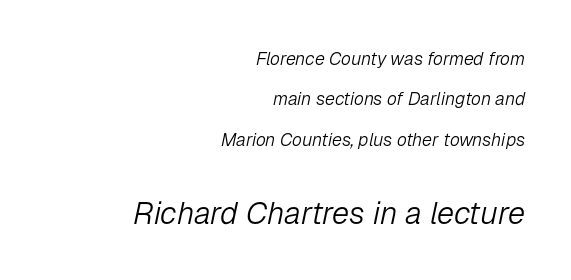
The image shows 31 px light type, italic (leaning right); set right-aligned, loose line spacing (2.24x), normal letter spacing, not underlined; the second (bottom) block is 1.72x larger; low stroke contrast and a medium x-height.
